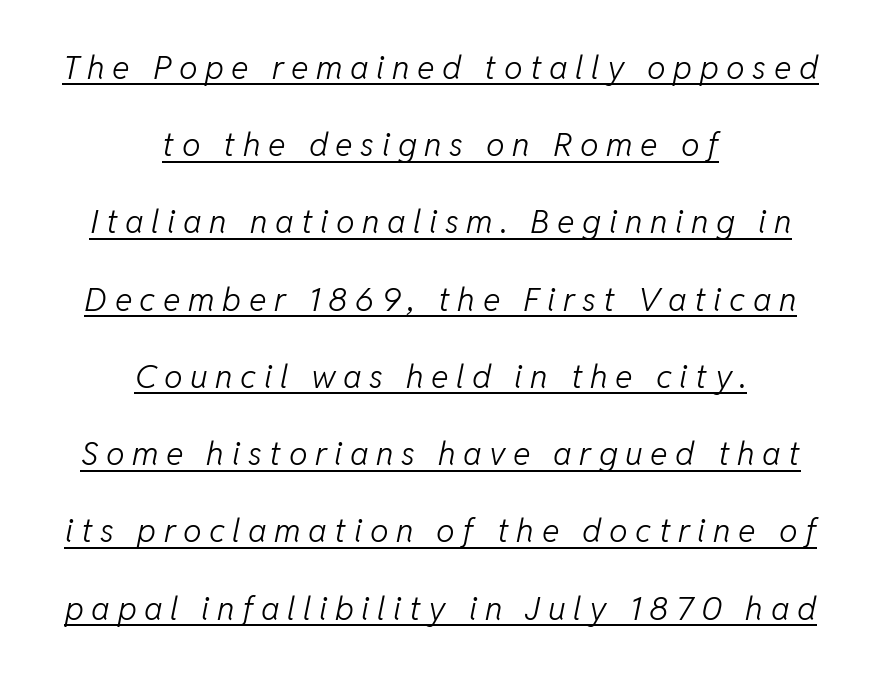
The image shows 33 px light type, italic (leaning right); set centered, loose line spacing (2.34x), unusually wide letter spacing (+0.23 em), underlined; low stroke contrast and a medium x-height.
